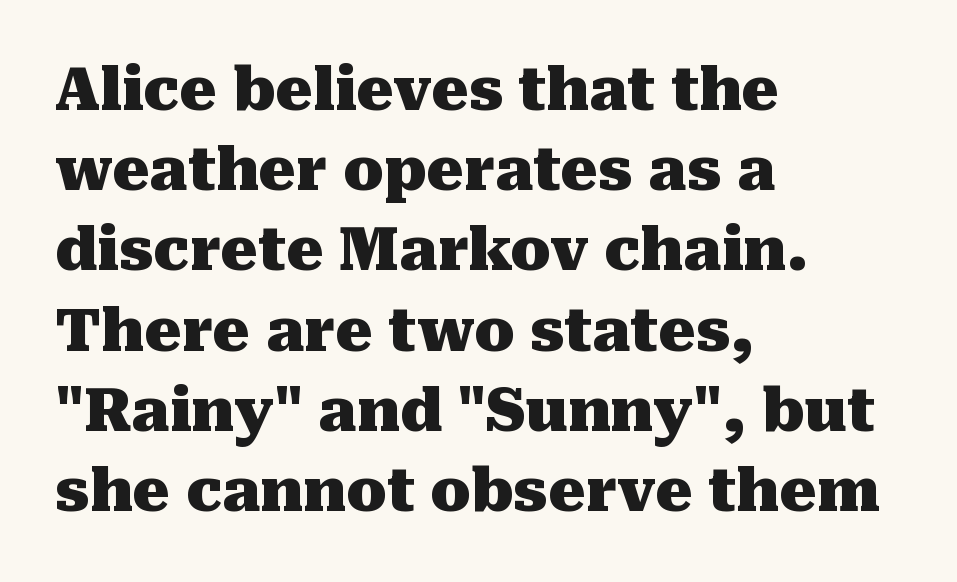
Style check: upright. Each new line begins a customary step beneath the previous one. The rendering uses natural spacing where letterforms have individual widths. Leftover space on each line is placed entirely after the last word. Decoration check: the copy has no underline. The typeface chosen for these lines features serifs.
